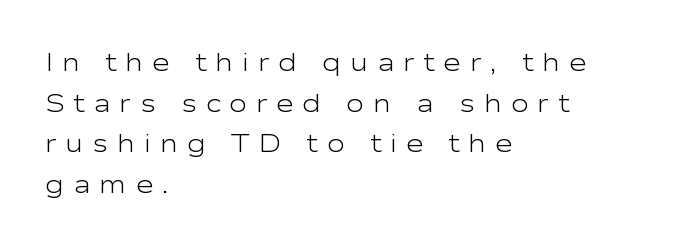
The image shows 25 px text type, upright; set left-aligned, normal line spacing (1.63x), unusually wide letter spacing (+0.33 em), not underlined.
